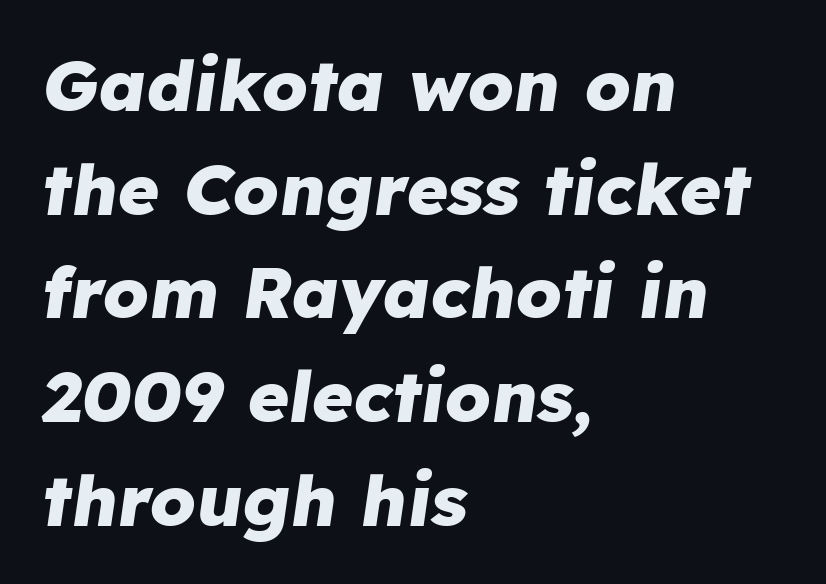
The image shows 71 px heavy type, italic (leaning right); set left-aligned, normal line spacing (1.46x), normal letter spacing, not underlined; low stroke contrast and a medium x-height.
